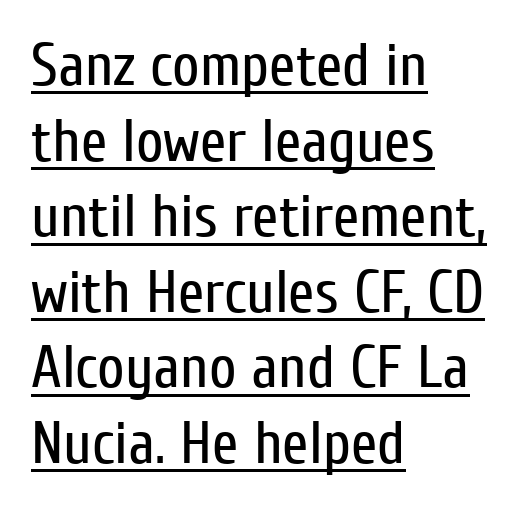
{"serif": "no", "italic": "no", "bold": "no", "weight": "regular", "width": "condensed", "stroke_contrast": "low", "x_height": "medium", "monospaced": "no", "underline": "yes", "align": "left", "line_spacing": "normal", "line_spacing_ratio": 1.26, "letter_spacing": "normal", "letter_spacing_em": 0.0, "glyph_px": 60}
